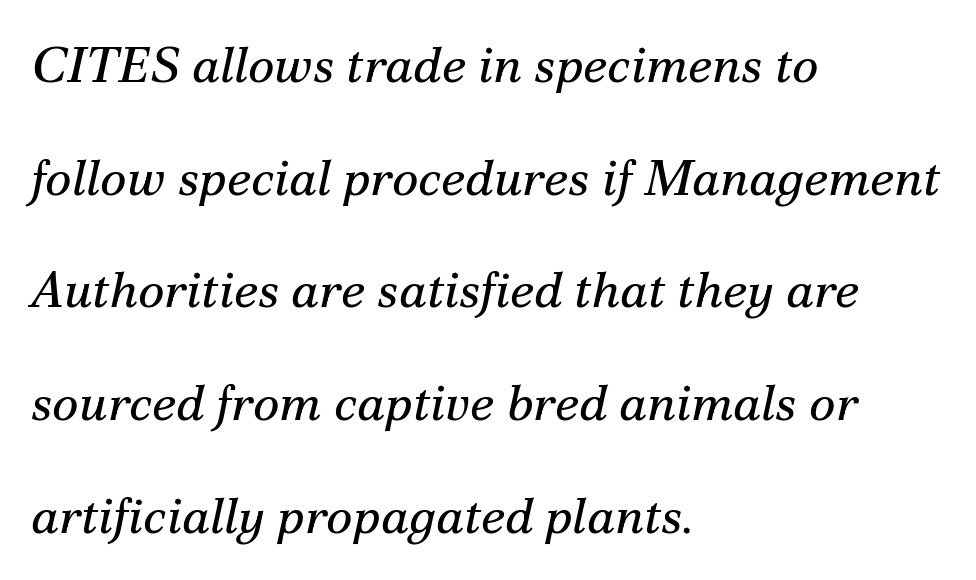
The image shows 51 px regular-weight serif type, italic (leaning right); set left-aligned, loose line spacing (2.21x), normal letter spacing, not underlined; medium stroke contrast and a small x-height.
